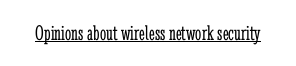
Does a line run under the words? Yes, clearly. Each word holds together tightly as a unit, with standard inter-letter gaps. When letters stand straight like this, we call the style roman or upright. Compared with a typical body face, this is equally light or lighter still.
